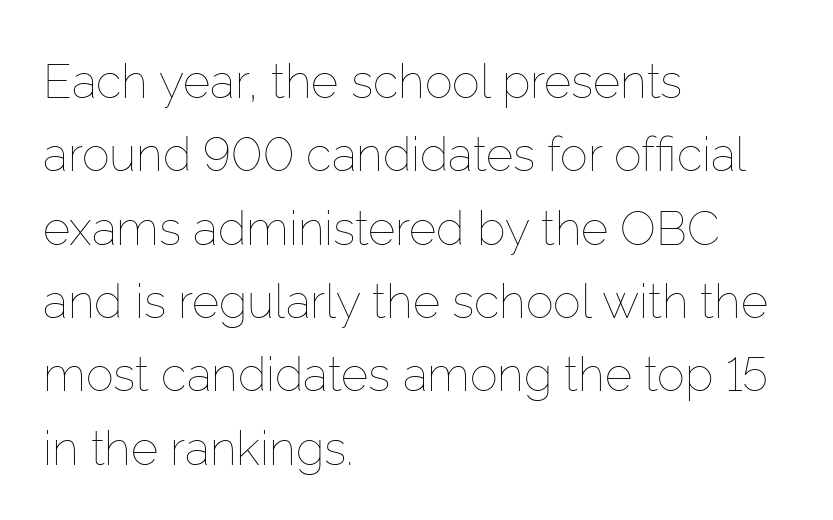
Q: Is the text bold? A: No.
Q: Is the text italic (slanted)? A: No, it is upright.
Q: Is the text underlined? A: No.
Q: How is the paragraph aligned? A: Left-aligned.
Q: Is the spacing between letters normal or unusually wide? A: Normal.
Q: Is the spacing between lines tight, normal or loose? A: Normal.
Q: Width (condensed, normal, or wide)? A: Normal.
Q: Stroke contrast? A: Low.
Q: x-height? A: Medium.
Q: Monospaced? A: No.
